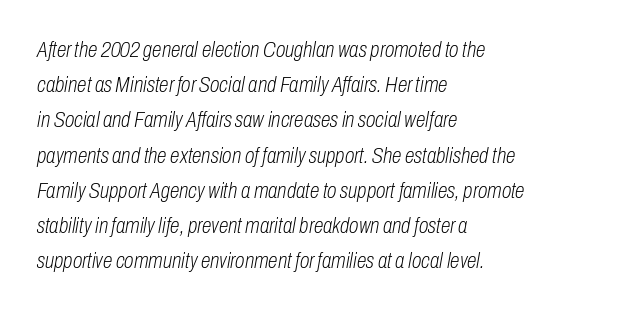
The image shows 22 px text type, italic (leaning right); set left-aligned, normal line spacing (1.6x), normal letter spacing, not underlined.
